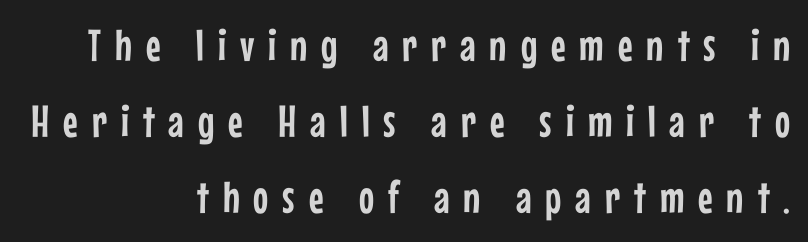
The image shows 45 px condensed sans-serif type, upright; set right-aligned, normal line spacing (1.69x), unusually wide letter spacing (+0.31 em), not underlined; low stroke contrast and a medium x-height.
